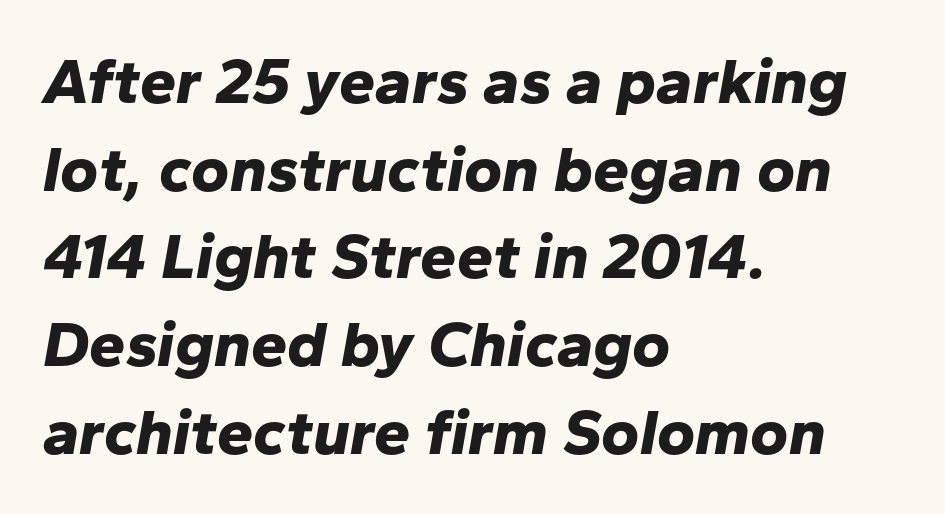
The image shows 65 px bold type, italic (leaning right); set left-aligned, normal line spacing (1.35x), normal letter spacing, not underlined; low stroke contrast and a medium x-height.
